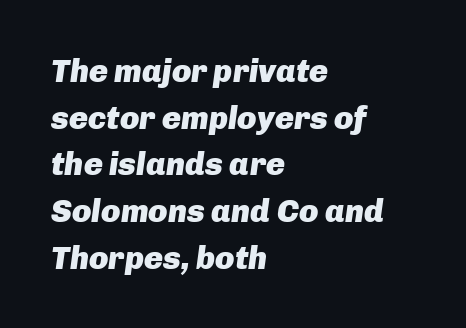
{"italic": "yes", "lean": "right", "slant_degrees": 8, "bold": "yes", "weight": "heavy", "width": "normal", "stroke_contrast": "low", "x_height": "medium", "monospaced": "no", "underline": "no", "align": "left", "line_spacing": "normal", "line_spacing_ratio": 1.46, "letter_spacing": "normal", "letter_spacing_em": 0.0, "glyph_px": 32}
